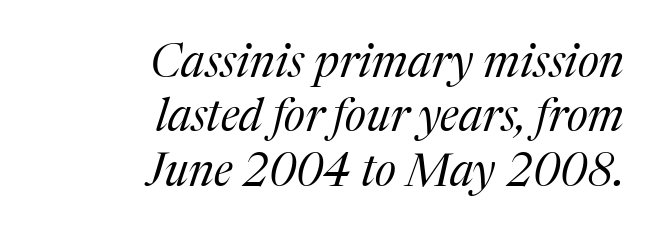
The image shows 45 px regular-weight serif type, italic (leaning right); set right-aligned, line spacing 1.21x, normal letter spacing, not underlined; medium stroke contrast and a medium x-height.
